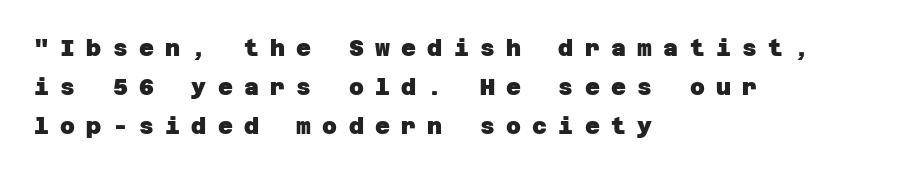
The image shows 23 px bold type; set left-aligned, normal line spacing (1.69x), unusually wide letter spacing (+0.49 em), not underlined.
